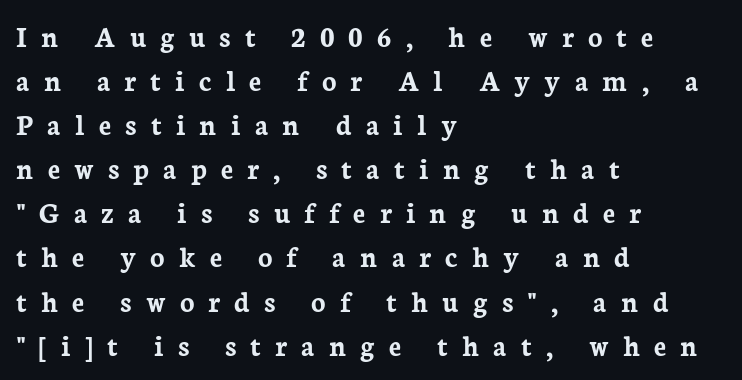
Q: Is the text bold? A: Yes.
Q: Is the text italic (slanted)? A: No, it is upright.
Q: Is the typeface a serif or a sans-serif typeface? A: Serif.
Q: Is the text underlined? A: No.
Q: How is the paragraph aligned? A: Left-aligned.
Q: Is the spacing between letters normal or unusually wide? A: Unusually wide.
Q: Is the spacing between lines tight, normal or loose? A: Normal.
Q: Width (condensed, normal, or wide)? A: Normal.
Q: Stroke contrast? A: Low.
Q: x-height? A: Medium.
Q: Monospaced? A: No.
